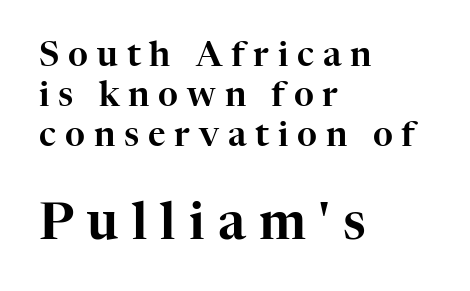
Type size steps up from the first block to the second. Note the varied advance widths — an 'i' is clearly narrower than an 'm'. One-word summary of the alignment: left. Honestly, the letter spacing is so wide it's the main thing you notice. This sample uses a serif face.
